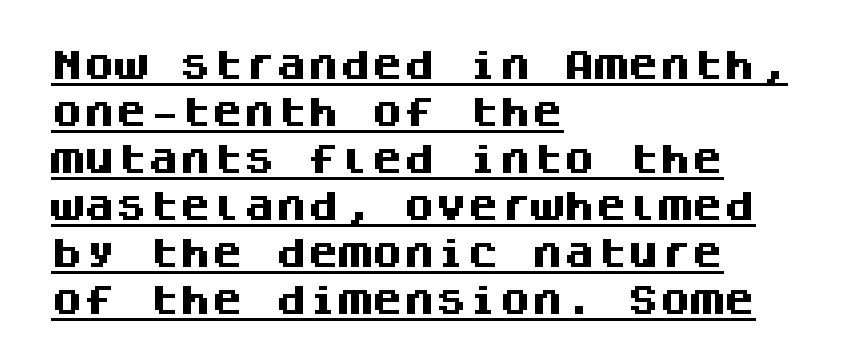
{"serif": "no", "italic": "no", "bold": "yes", "weight": "heavy", "width": "normal", "stroke_contrast": "medium", "x_height": "large", "monospaced": "yes", "underline": "yes", "align": "left", "line_spacing": "normal", "line_spacing_ratio": 1.47, "letter_spacing": "normal", "letter_spacing_em": 0.0, "glyph_px": 32}
